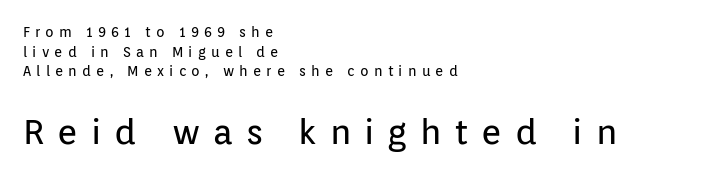
When letters stand straight like this, we call the style roman or upright. Two sizes are in play, and the larger belongs to the second block. No word sits above an underline. The vertical gap from one line to the next is medium.
